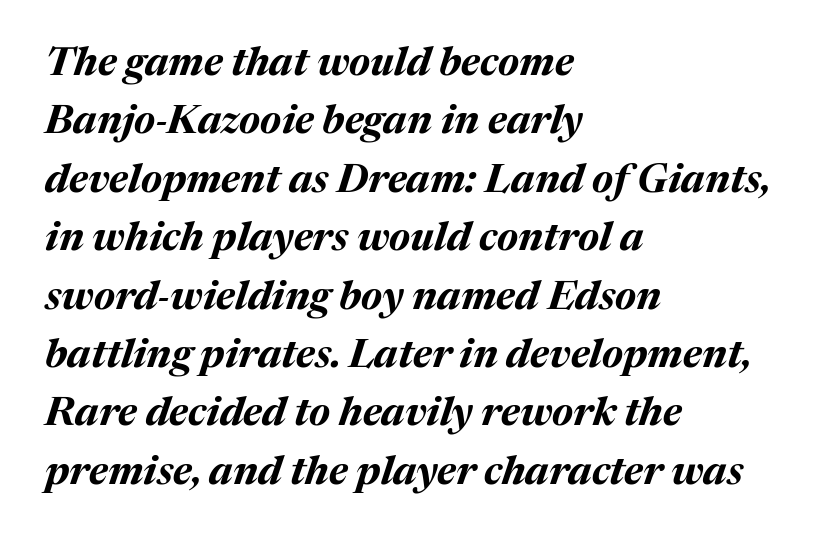
Q: Is the text bold? A: Yes.
Q: Is the text italic (slanted)? A: Yes, it leans right by about 17 degrees.
Q: Is the text underlined? A: No.
Q: How is the paragraph aligned? A: Left-aligned.
Q: Is the spacing between letters normal or unusually wide? A: Normal.
Q: Is the spacing between lines tight, normal or loose? A: Normal.
Q: Width (condensed, normal, or wide)? A: Normal.
Q: Stroke contrast? A: Medium.
Q: x-height? A: Medium.
Q: Monospaced? A: No.
